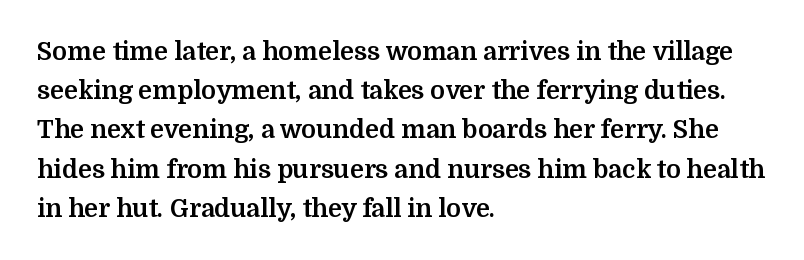
{"italic": "no", "bold": "yes", "underline": "no", "align": "left", "line_spacing": "normal", "line_spacing_ratio": 1.57, "letter_spacing": "normal", "letter_spacing_em": 0.0, "glyph_px": 25}
